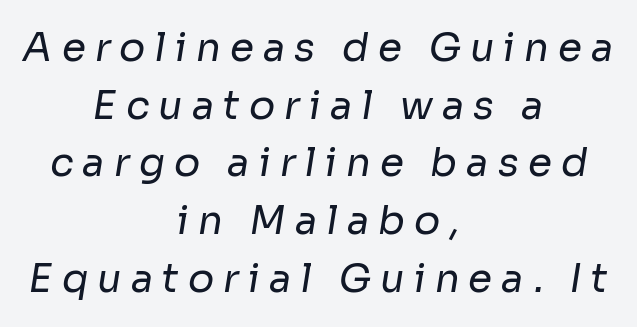
Q: Is the text bold? A: No.
Q: Is the typeface a serif or a sans-serif typeface? A: Sans-serif.
Q: Is the text underlined? A: No.
Q: How is the paragraph aligned? A: Centered.
Q: Is the spacing between letters normal or unusually wide? A: Unusually wide.
Q: Is the spacing between lines tight, normal or loose? A: Normal.
Q: Width (condensed, normal, or wide)? A: Normal.
Q: Stroke contrast? A: Low.
Q: x-height? A: Medium.
Q: Monospaced? A: No.
